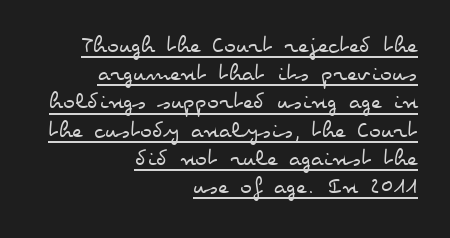
{"italic": "no", "bold": "no", "underline": "yes", "align": "right", "line_spacing": "tight", "line_spacing_ratio": 1.13, "letter_spacing": "normal", "letter_spacing_em": 0.0, "glyph_px": 25}
